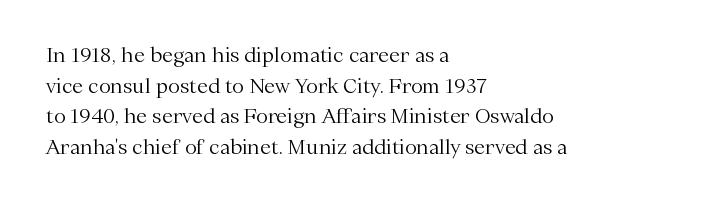
The image shows 20 px text type, upright; set left-aligned, normal line spacing (1.53x), normal letter spacing, not underlined.
